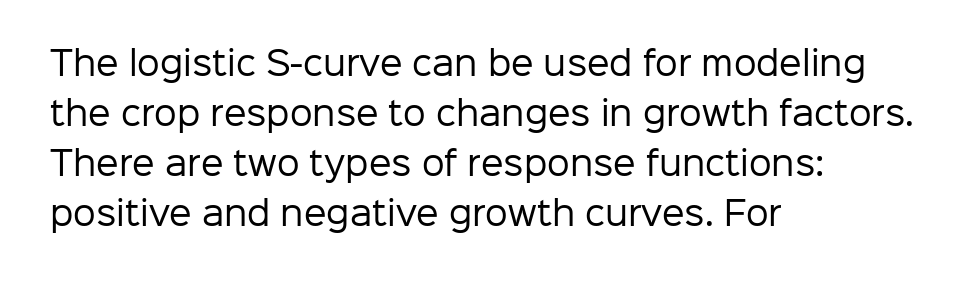
Spacing verdict: proportional, widths tailored to each character. Posture: upright roman. Each word holds together tightly as a unit, with standard inter-letter gaps. Decoration check: the copy has no underline. The typesetting does not lean heavy: it is not bold. The text was rendered using a sans face with plain stroke endings.
